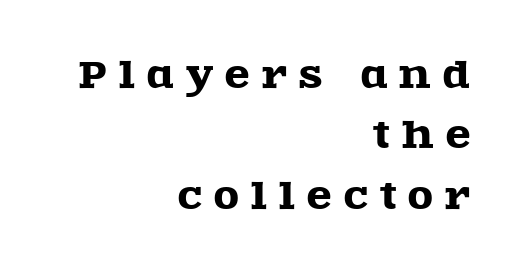
Q: Is the text italic (slanted)? A: No, it is upright.
Q: Is the typeface a serif or a sans-serif typeface? A: Serif.
Q: Is the text underlined? A: No.
Q: How is the paragraph aligned? A: Right-aligned.
Q: Is the spacing between letters normal or unusually wide? A: Unusually wide.
Q: Is the spacing between lines tight, normal or loose? A: Normal.
Q: Width (condensed, normal, or wide)? A: Wide.
Q: x-height? A: Large.
Q: Monospaced? A: No.
